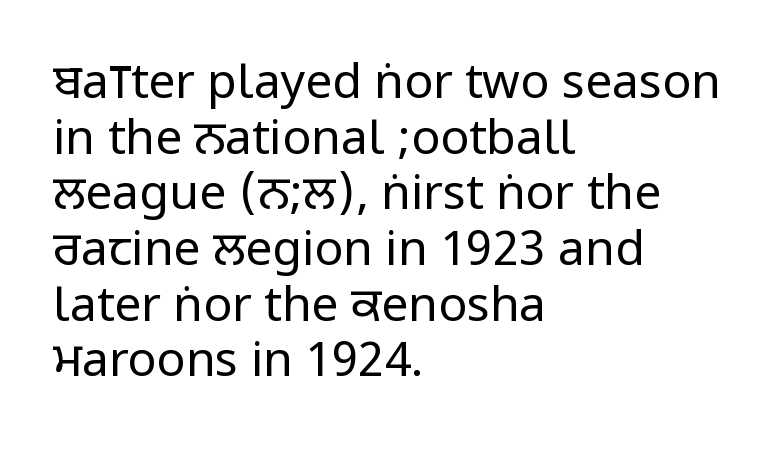
A quiet, ordinary-to-light weight characterises the typeface. If you drew a ruler down the left edge, every line would touch it. A sans-serif font was chosen for this passage. The specimen omits any rule beneath the text block's lines. Every character sits straight up, as roman type does.
